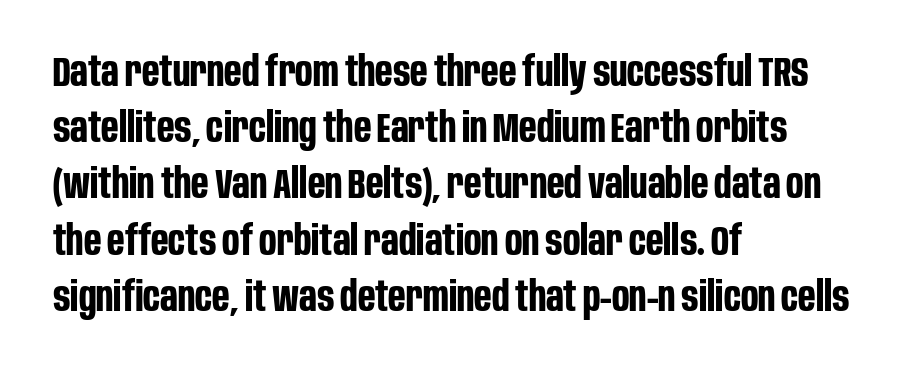
{"serif": "no", "italic": "no", "bold": "yes", "weight": "bold", "width": "condensed", "stroke_contrast": "low", "x_height": "large", "monospaced": "no", "underline": "no", "align": "left", "line_spacing": "normal", "line_spacing_ratio": 1.37, "letter_spacing": "normal", "letter_spacing_em": 0.0, "glyph_px": 41}
